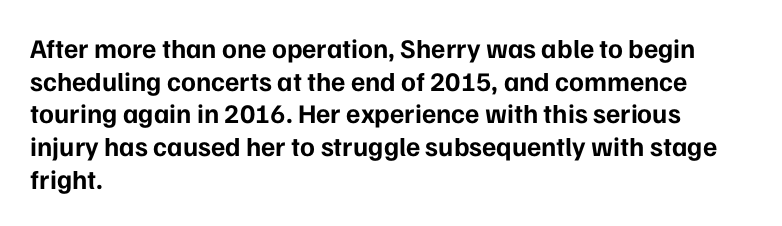
Q: Is the text bold? A: Yes.
Q: Is the text italic (slanted)? A: No, it is upright.
Q: Is the text underlined? A: No.
Q: How is the paragraph aligned? A: Left-aligned.
Q: Is the spacing between letters normal or unusually wide? A: Normal.
